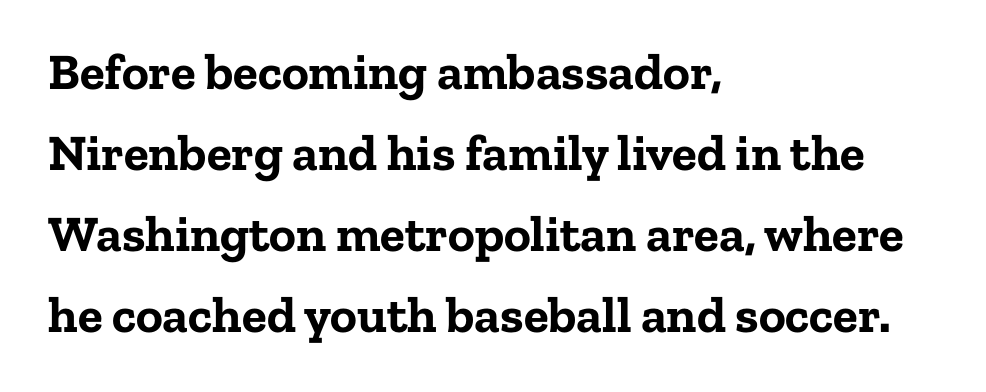
The image shows 51 px bold serif type, upright; set left-aligned, normal line spacing (1.59x), normal letter spacing, not underlined; low stroke contrast and a medium x-height.
